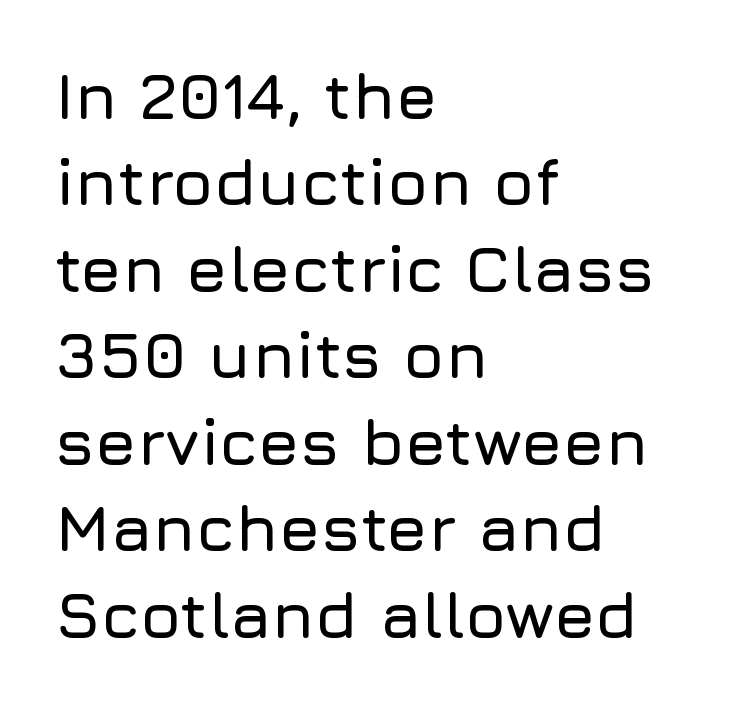
The image shows 66 px sans-serif type, upright; set left-aligned, normal line spacing (1.31x), normal letter spacing, not underlined; low stroke contrast and a medium x-height.
